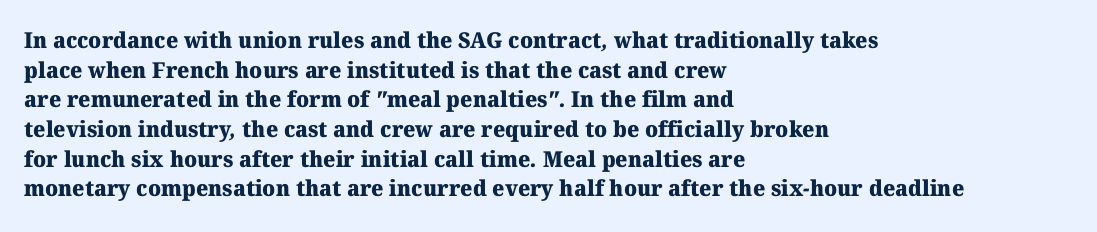
{"bold": "yes", "underline": "no", "align": "left", "line_spacing": "normal", "line_spacing_ratio": 1.35, "letter_spacing": "normal", "letter_spacing_em": 0.0, "glyph_px": 22}
